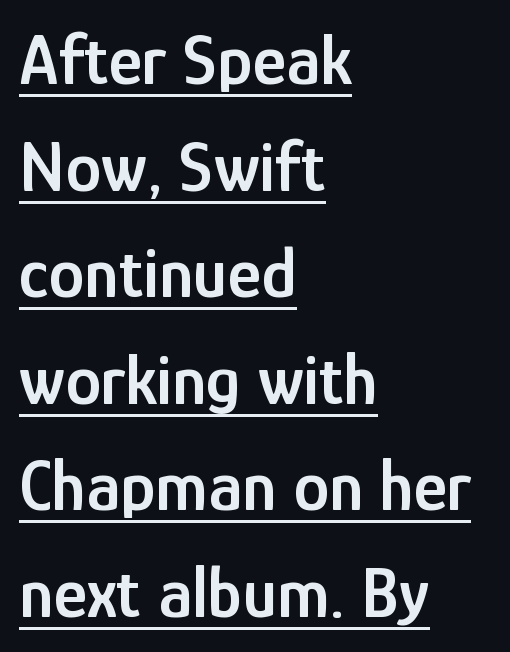
{"serif": "no", "italic": "no", "bold": "semi", "weight": "semibold", "width": "condensed", "stroke_contrast": "low", "x_height": "medium", "monospaced": "no", "underline": "yes", "align": "left", "line_spacing": "normal", "line_spacing_ratio": 1.48, "letter_spacing": "normal", "letter_spacing_em": 0.0, "glyph_px": 72}
